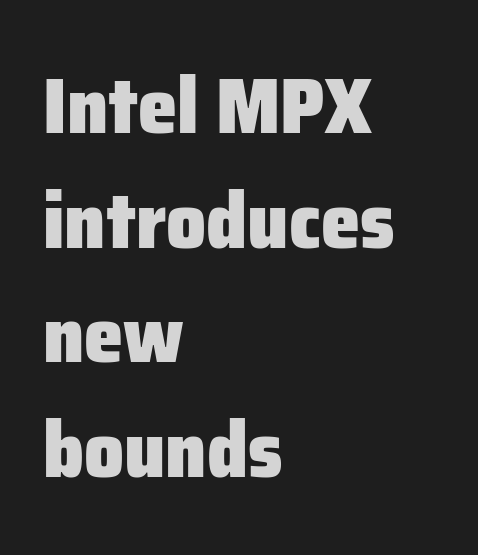
Every stem runs plumb, perpendicular to the baseline. In terms of weight, the rendering is a true, heavy bold. Just letters on the line, the space beneath them empty. Nope, no serifs anywhere on these letters. Looks like regular typesetting: each glyph gets only the width it needs.
